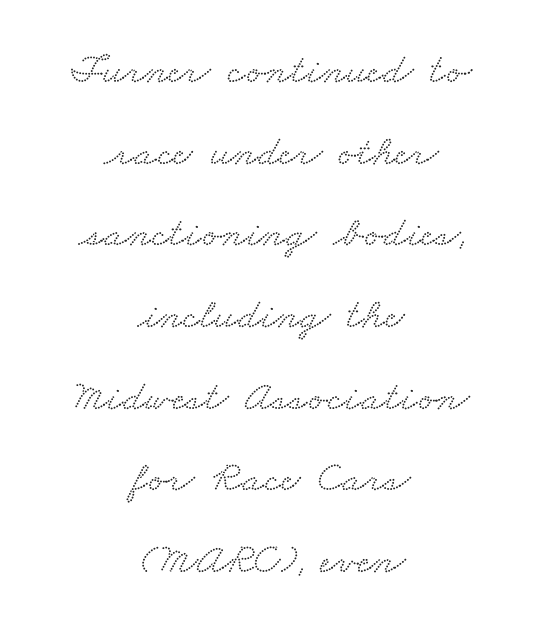
These lines are centered, leaving both edges ragged. Inter-character spacing is left at the font's built-in metrics. The line-height multiplier appears high, well above default.
